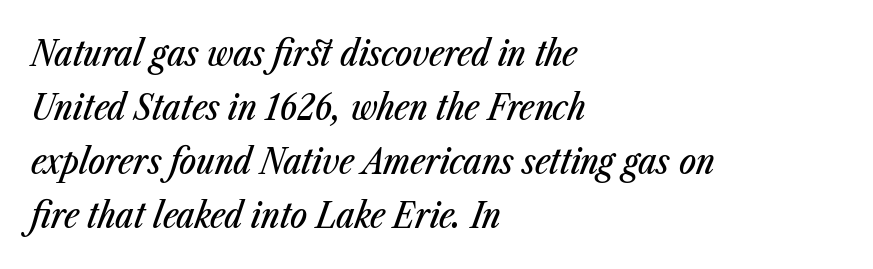
Style check: oblique. These lines stack with their left ends in a neat column. The passage shown has conventional tracking throughout. Varying glyph widths throughout — classic text-font behaviour.
